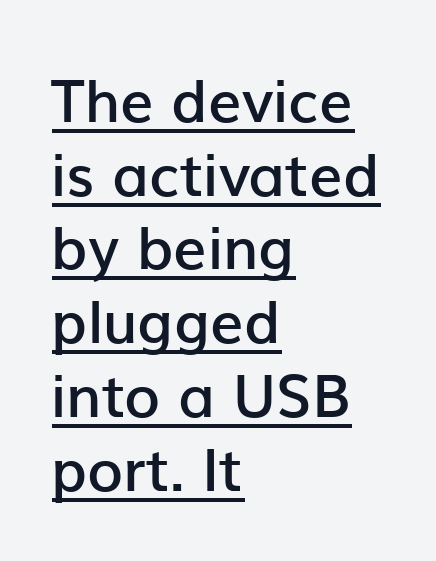
Q: Is the text bold? A: Semi-bold.
Q: Is the text italic (slanted)? A: No, it is upright.
Q: Is the typeface a serif or a sans-serif typeface? A: Sans-serif.
Q: Is the text underlined? A: Yes.
Q: How is the paragraph aligned? A: Left-aligned.
Q: Is the spacing between letters normal or unusually wide? A: Normal.
Q: Is the spacing between lines tight, normal or loose? A: Normal.
Q: Width (condensed, normal, or wide)? A: Normal.
Q: Stroke contrast? A: Low.
Q: x-height? A: Medium.
Q: Monospaced? A: No.
